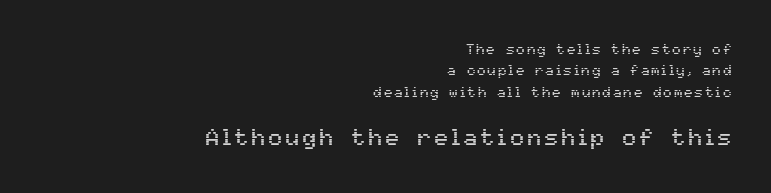
{"italic": "no", "underline": "no", "align": "right", "line_spacing": "normal", "line_spacing_ratio": 1.52, "larger_block": "second", "size_ratio": 1.64, "glyph_px": 23}
